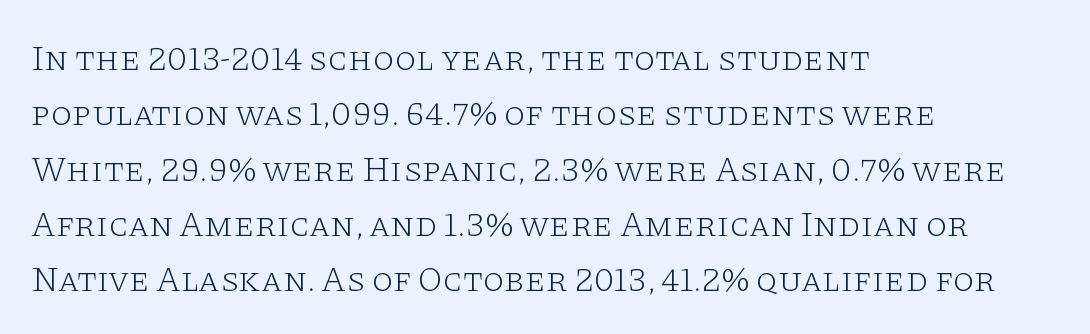
A serif font was chosen for this passage. Proportional: the letters do not fall into vertical columns. Beneath every word, the page is bare. The strokes are not fattened; the text isn't bold. Notice how the passage keeps a crisp vertical edge on the left only.
